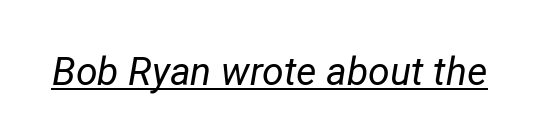
The image shows 39 px regular-weight type, italic (leaning right); set normal letter spacing, underlined; low stroke contrast and a medium x-height.
